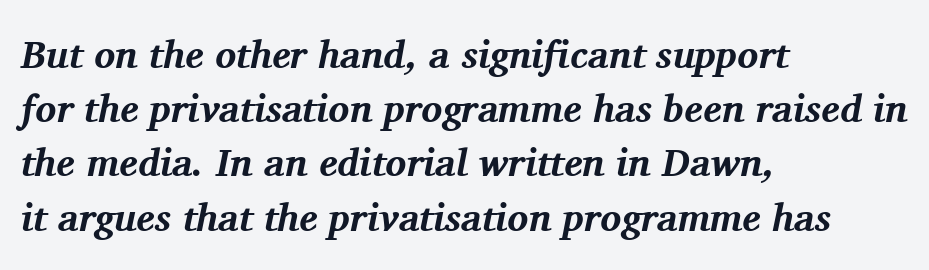
The image shows 39 px bold serif type, italic (leaning right); set left-aligned, normal line spacing (1.39x), normal letter spacing, not underlined; medium stroke contrast and a medium x-height.
